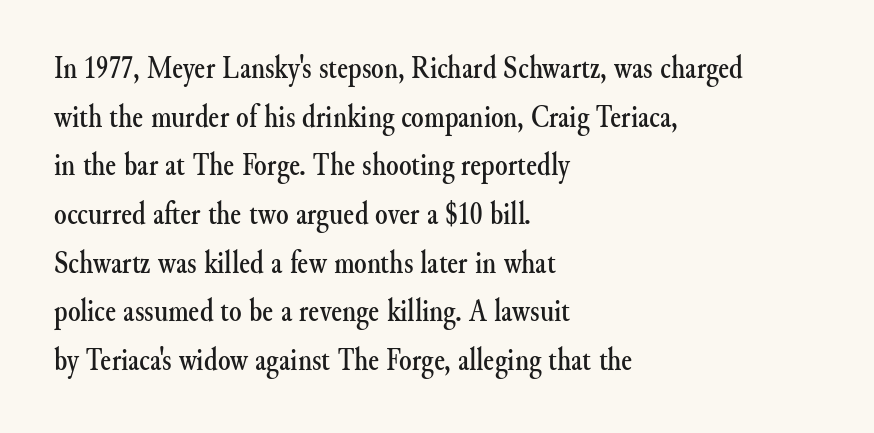
The image shows 32 px serif type, upright; set left-aligned, normal line spacing (1.52x), normal letter spacing, not underlined; medium stroke contrast and a small x-height.
